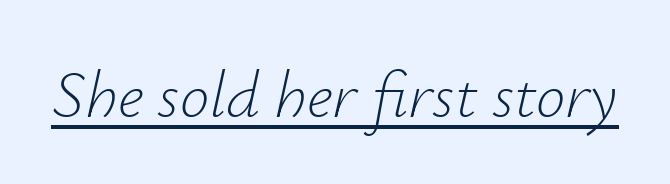
The image shows 66 px light type, italic (leaning right); set normal letter spacing, underlined; low stroke contrast and a small x-height.
